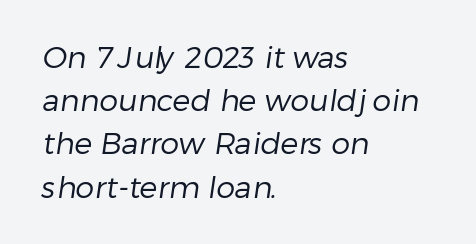
Characters follow at the spacing the type designer built in. Nothing sits at the stroke ends, so this counts as sans-serif. Varying glyph widths throughout — classic text-font behaviour. Notice how descenders clear the ascenders below comfortably — that's standard leading. No heavy texture on the line: the type isn't bold. The words here are not underlined.
